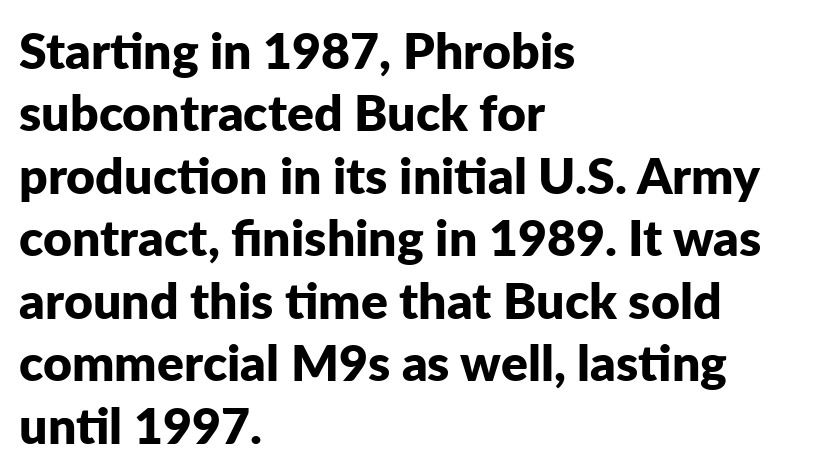
Is there much room between lines? A standard amount, neither cramped nor airy. Each line starts at the same left margin while the right side varies. Students, this is bold: see how much ink each stroke carries. Words float on clear page, feet unadorned. The face used here is proportionally spaced, like ordinary book or web type.
